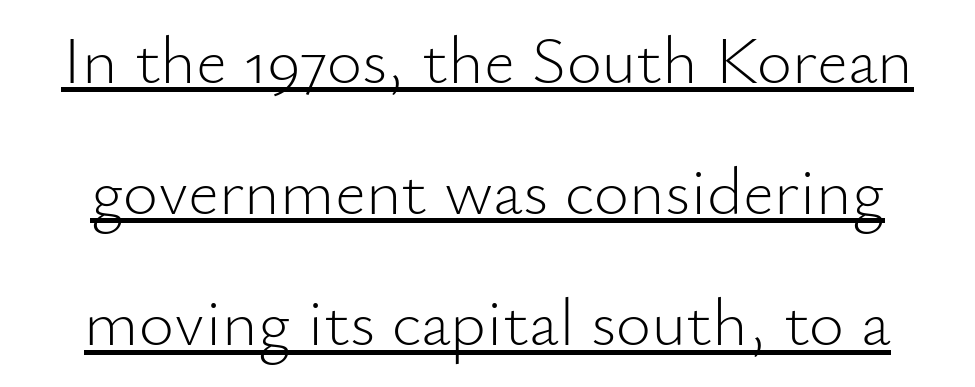
The passage shown is typeset with a sans-serif family. Whoever set this chose breathing room over compactness in the vertical rhythm. The passage shown is not bold in any degree. This sample has the flowing, uneven cadence of proportional lettering. Every character sits straight up, as roman type does.
